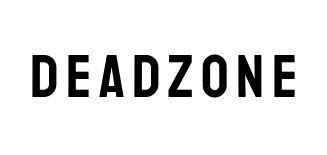
The image shows 61 px condensed sans-serif type, upright; set not underlined; low stroke contrast and a large x-height.
